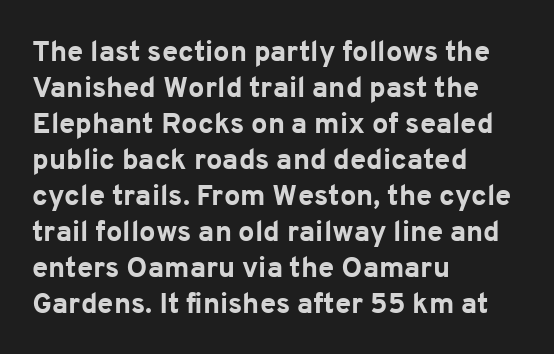
The image shows 29 px bold sans-serif type, upright; set left-aligned, line spacing 1.24x, normal letter spacing, not underlined; low stroke contrast and a medium x-height.
